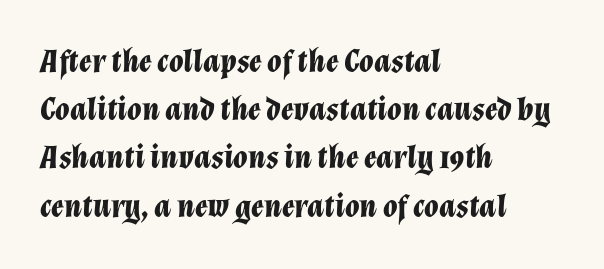
{"italic": "yes", "lean": "right", "slant_degrees": 12, "bold": "yes", "weight": "bold", "width": "normal", "stroke_contrast": "low", "x_height": "medium", "monospaced": "no", "underline": "no", "align": "left", "line_spacing": "normal", "line_spacing_ratio": 1.46, "letter_spacing": "normal", "letter_spacing_em": 0.0, "glyph_px": 33}
